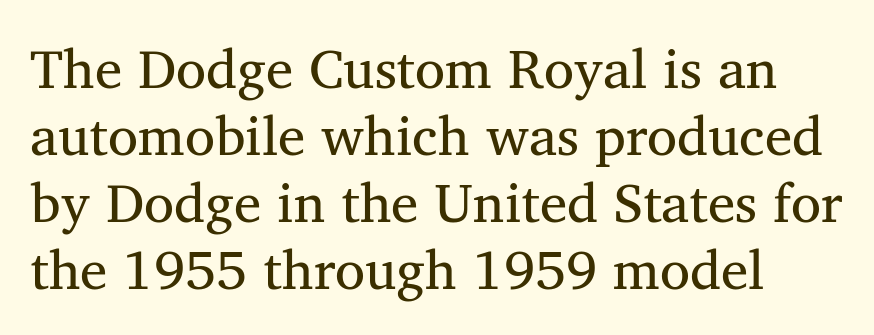
Q: Is the text bold? A: No.
Q: Is the text italic (slanted)? A: No, it is upright.
Q: Is the typeface a serif or a sans-serif typeface? A: Serif.
Q: Is the text underlined? A: No.
Q: Is the spacing between letters normal or unusually wide? A: Normal.
Q: Width (condensed, normal, or wide)? A: Normal.
Q: Stroke contrast? A: Medium.
Q: x-height? A: Medium.
Q: Monospaced? A: No.
